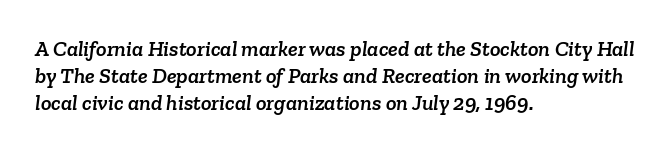
Q: Is the text underlined? A: No.
Q: How is the paragraph aligned? A: Left-aligned.
Q: Is the spacing between letters normal or unusually wide? A: Normal.
